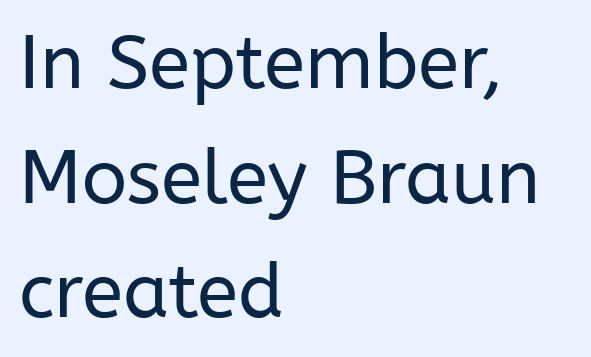
The image shows 75 px regular-weight sans-serif type, upright; set left-aligned, normal line spacing (1.53x), normal letter spacing, not underlined; low stroke contrast and a medium x-height.
